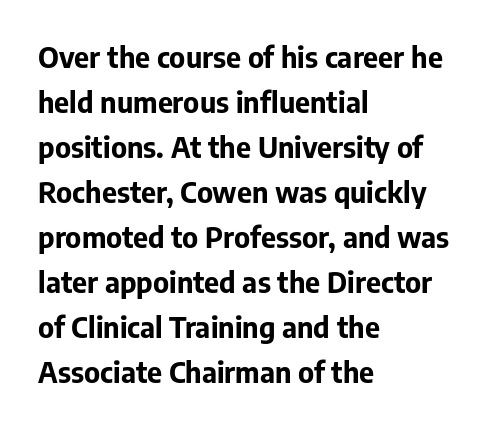
Q: Is the text bold? A: Yes.
Q: Is the text italic (slanted)? A: No, it is upright.
Q: Is the typeface a serif or a sans-serif typeface? A: Sans-serif.
Q: Is the text underlined? A: No.
Q: How is the paragraph aligned? A: Left-aligned.
Q: Is the spacing between letters normal or unusually wide? A: Normal.
Q: Is the spacing between lines tight, normal or loose? A: Normal.
Q: Width (condensed, normal, or wide)? A: Normal.
Q: Stroke contrast? A: Low.
Q: x-height? A: Medium.
Q: Monospaced? A: No.
